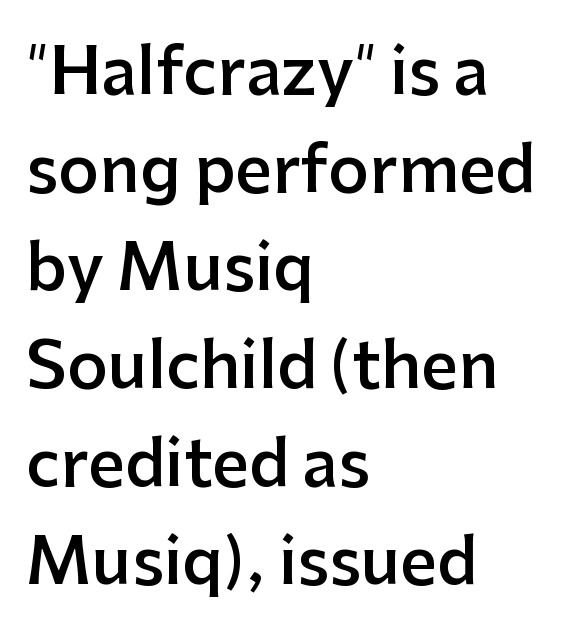
The image shows 64 px semibold sans-serif type, upright; set left-aligned, normal line spacing (1.53x), normal letter spacing, not underlined; low stroke contrast and a medium x-height.
